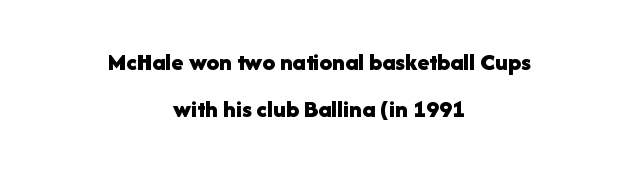
Q: Is the text bold? A: Yes.
Q: Is the text italic (slanted)? A: No, it is upright.
Q: Is the text underlined? A: No.
Q: How is the paragraph aligned? A: Centered.
Q: Is the spacing between letters normal or unusually wide? A: Normal.
